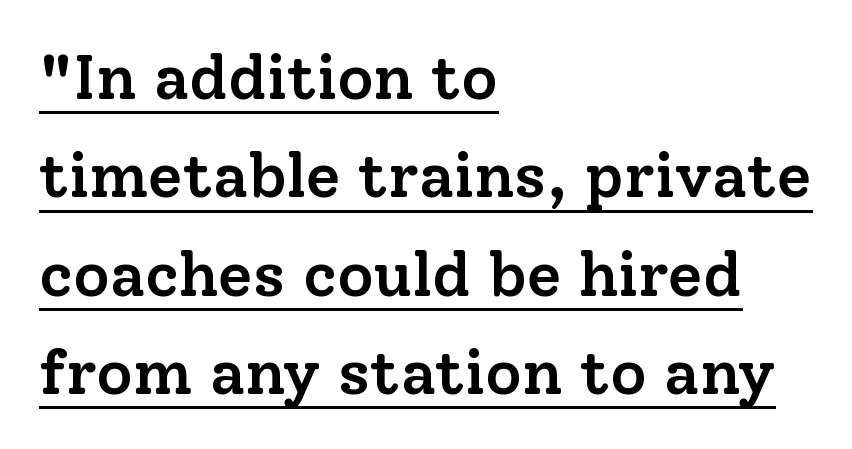
Q: Is the text bold? A: Semi-bold.
Q: Is the text italic (slanted)? A: No, it is upright.
Q: Is the typeface a serif or a sans-serif typeface? A: Serif.
Q: Is the text underlined? A: Yes.
Q: How is the paragraph aligned? A: Left-aligned.
Q: Is the spacing between letters normal or unusually wide? A: Normal.
Q: Is the spacing between lines tight, normal or loose? A: Normal.
Q: Width (condensed, normal, or wide)? A: Normal.
Q: Stroke contrast? A: Low.
Q: x-height? A: Medium.
Q: Monospaced? A: No.
